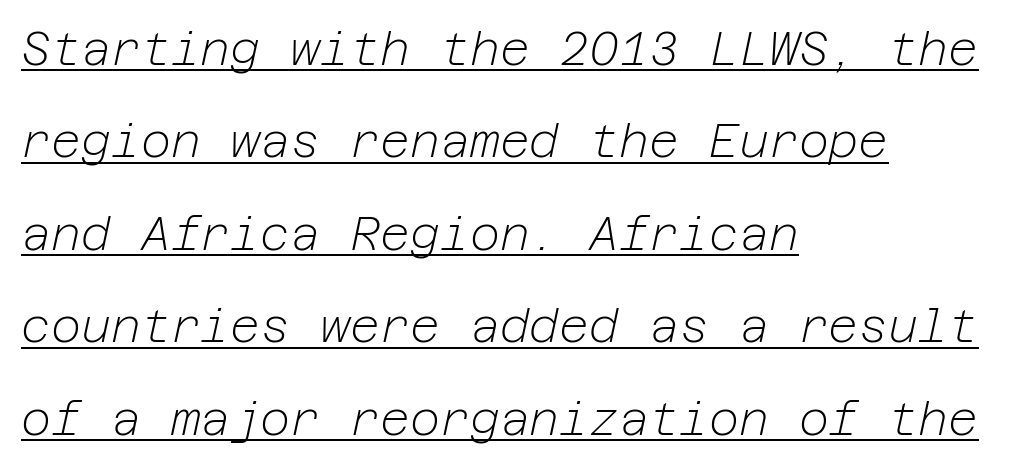
The image shows 46 px light type, italic (leaning right); set left-aligned, loose line spacing (2.01x), normal letter spacing, underlined; low stroke contrast and a medium x-height.
